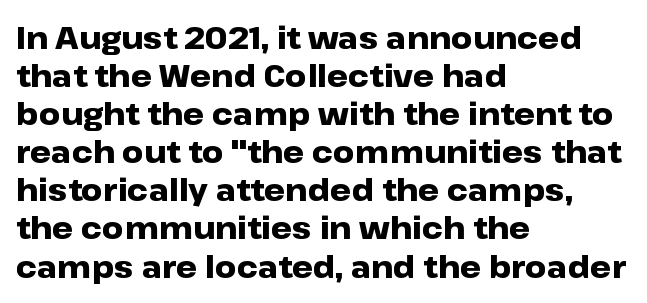
The image shows 30 px heavy, wide sans-serif type, upright; set left-aligned, normal line spacing (1.27x), normal letter spacing, not underlined; low stroke contrast and a medium x-height.
